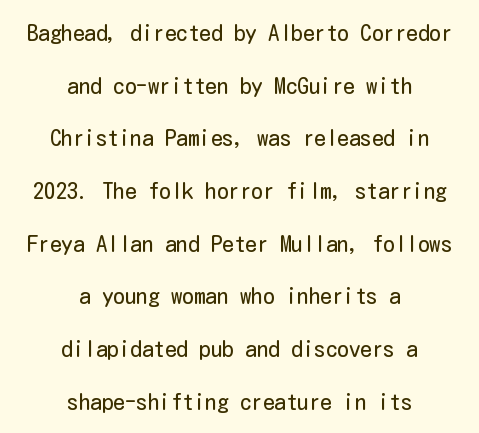
Q: Is the text bold? A: No.
Q: Is the text italic (slanted)? A: No, it is upright.
Q: Is the text underlined? A: No.
Q: How is the paragraph aligned? A: Centered.
Q: Is the spacing between letters normal or unusually wide? A: Normal.
Q: Is the spacing between lines tight, normal or loose? A: Loose.
